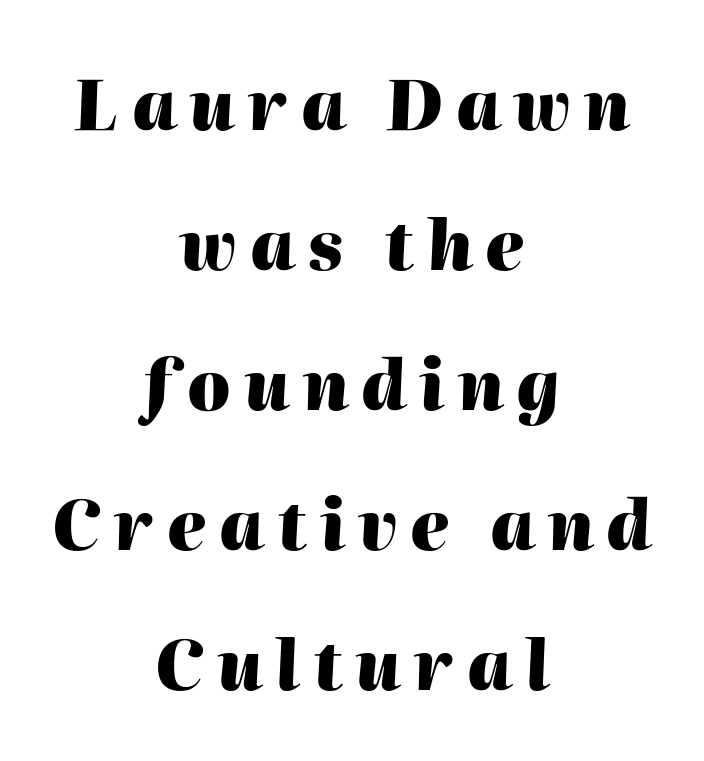
Q: Is the text bold? A: Yes.
Q: Is the text italic (slanted)? A: Yes, it leans right by about 2 degrees.
Q: Is the text underlined? A: No.
Q: How is the paragraph aligned? A: Centered.
Q: Is the spacing between lines tight, normal or loose? A: Loose.
Q: Width (condensed, normal, or wide)? A: Normal.
Q: Stroke contrast? A: High.
Q: x-height? A: Medium.
Q: Monospaced? A: No.
